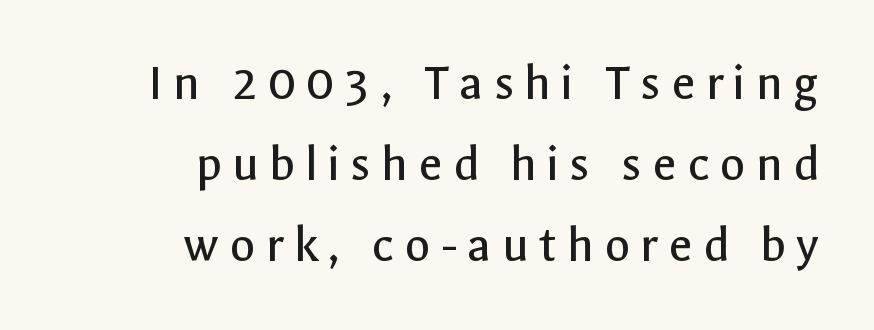
Q: Is the text bold? A: No.
Q: Is the text italic (slanted)? A: No, it is upright.
Q: Is the typeface a serif or a sans-serif typeface? A: Sans-serif.
Q: Is the text underlined? A: No.
Q: How is the paragraph aligned? A: Right-aligned.
Q: Is the spacing between lines tight, normal or loose? A: Normal.
Q: Width (condensed, normal, or wide)? A: Normal.
Q: x-height? A: Medium.
Q: Monospaced? A: No.
